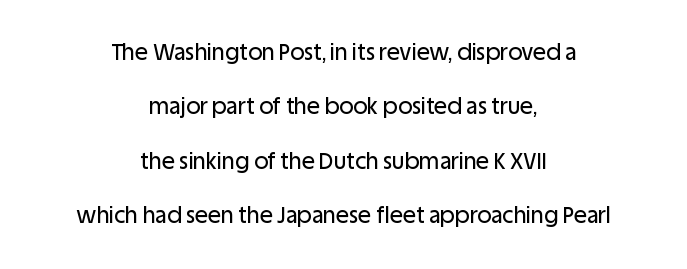
The image shows 22 px text type, upright; set centered, loose line spacing (2.47x), normal letter spacing, not underlined.
